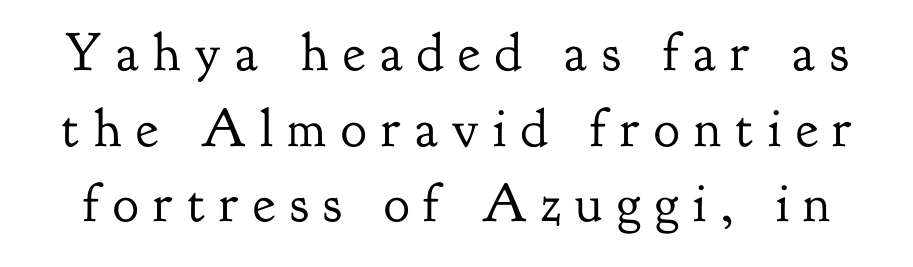
Q: Is the text bold? A: No.
Q: Is the text italic (slanted)? A: No, it is upright.
Q: Is the typeface a serif or a sans-serif typeface? A: Serif.
Q: Is the text underlined? A: No.
Q: Is the spacing between letters normal or unusually wide? A: Unusually wide.
Q: Is the spacing between lines tight, normal or loose? A: Normal.
Q: Width (condensed, normal, or wide)? A: Normal.
Q: Stroke contrast? A: Low.
Q: x-height? A: Small.
Q: Monospaced? A: No.
